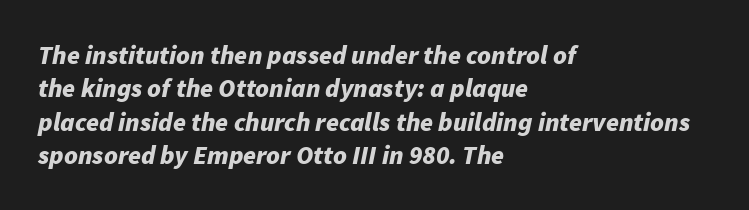
The image shows 26 px bold type, italic (leaning right); set left-aligned, normal line spacing (1.28x), normal letter spacing, not underlined.
